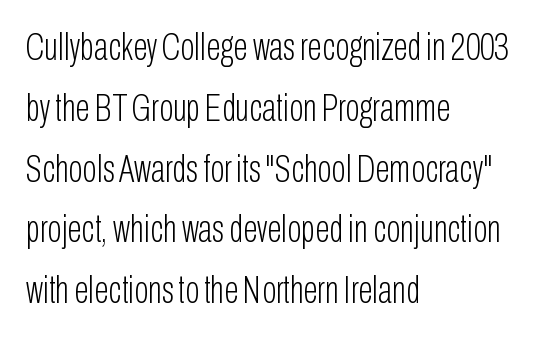
This sample is left-justified, so line endings fall wherever the words run out. The letters stand straight up with perfectly vertical stems. This reads as an unemphasized weight, regular at the heaviest. Bare-footed words on every line. The letters carry no serifs — their stems end cleanly without finishing strokes.
